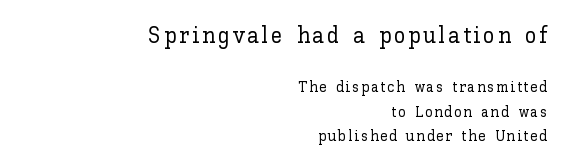
The image shows 23 px text type, upright; set right-aligned, normal line spacing (1.64x), not underlined; the first (top) block is 1.53x larger.
